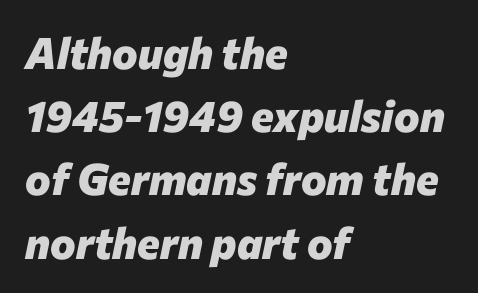
{"italic": "yes", "lean": "right", "slant_degrees": 12, "bold": "yes", "weight": "heavy", "width": "normal", "stroke_contrast": "low", "x_height": "medium", "monospaced": "no", "underline": "no", "align": "left", "line_spacing": "normal", "line_spacing_ratio": 1.47, "letter_spacing": "normal", "letter_spacing_em": 0.0, "glyph_px": 43}
